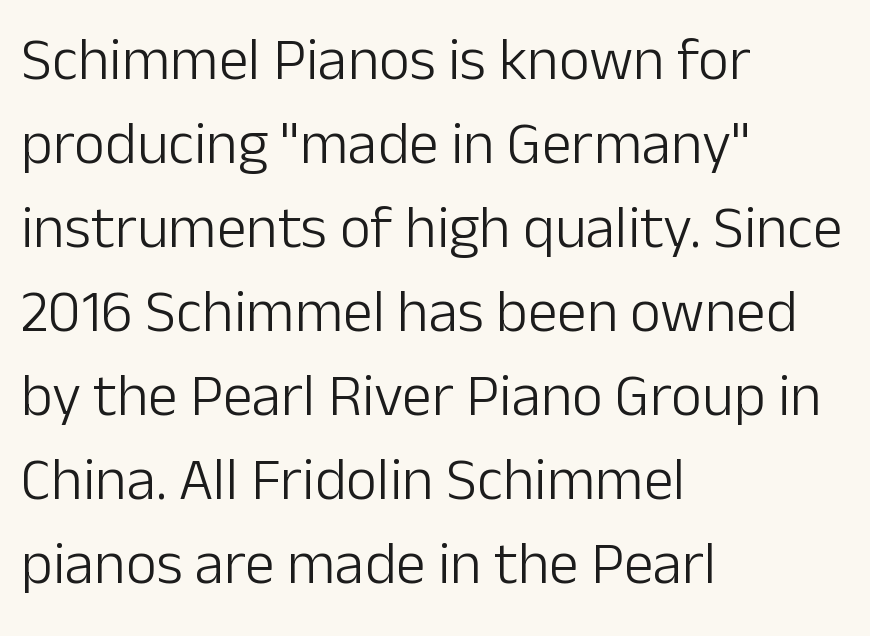
The typeface has the unassuming heft of standard copy or less. Students, note that the glyphs here touch the page at normal intervals. The glyphs are unaccompanied by any horizontal stroke below them. Nothing sits at the stroke ends, so this counts as sans-serif.
